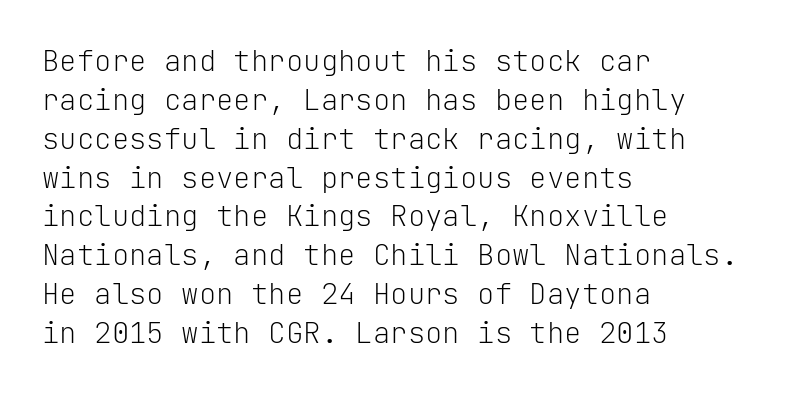
{"serif": "no", "italic": "no", "bold": "no", "weight": "light", "width": "normal", "stroke_contrast": "low", "x_height": "medium", "monospaced": "yes", "underline": "no", "align": "left", "line_spacing": "normal", "line_spacing_ratio": 1.34, "letter_spacing": "normal", "letter_spacing_em": 0.0, "glyph_px": 29}
